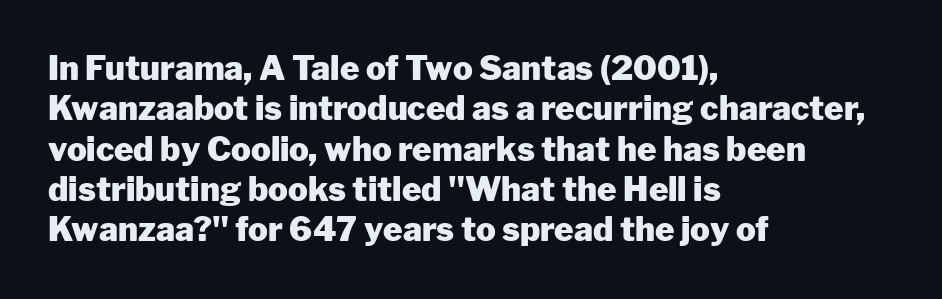
{"serif": "no", "italic": "no", "bold": "yes", "weight": "heavy", "width": "normal", "stroke_contrast": "low", "x_height": "medium", "monospaced": "no", "underline": "no", "align": "left", "line_spacing_ratio": 1.22, "letter_spacing": "normal", "letter_spacing_em": 0.0, "glyph_px": 33}
